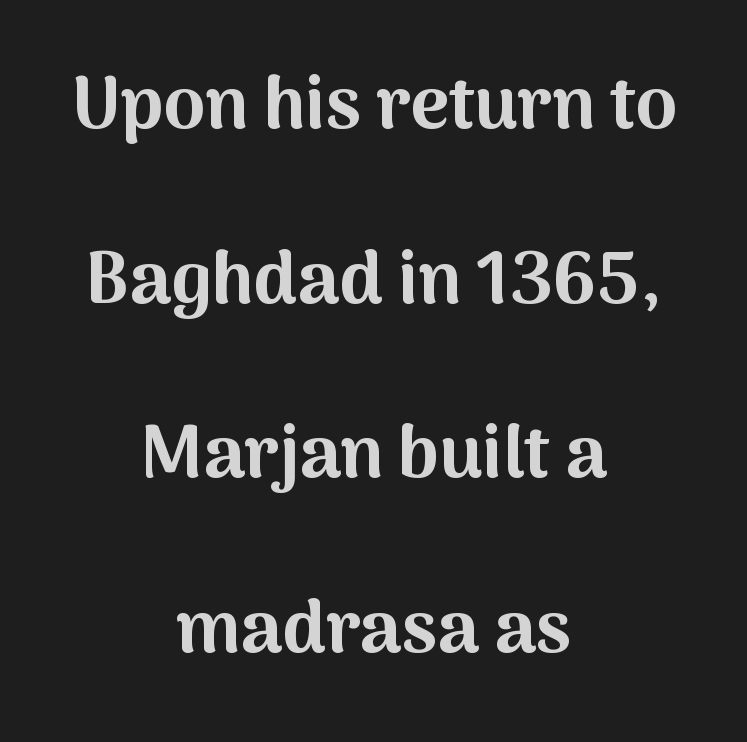
The image shows 74 px bold sans-serif type, upright; set centered, loose line spacing (2.36x), normal letter spacing, not underlined; medium stroke contrast and a medium x-height.
